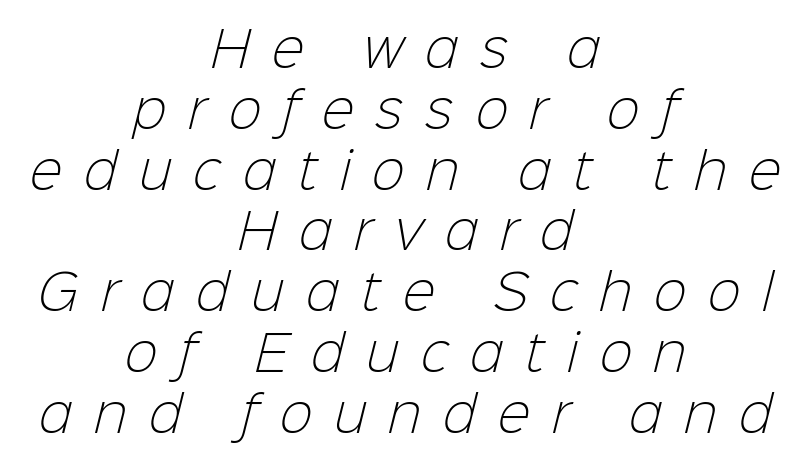
Q: Is the text bold? A: No.
Q: Is the typeface a serif or a sans-serif typeface? A: Sans-serif.
Q: Is the text underlined? A: No.
Q: How is the paragraph aligned? A: Centered.
Q: Is the spacing between letters normal or unusually wide? A: Unusually wide.
Q: Width (condensed, normal, or wide)? A: Normal.
Q: Stroke contrast? A: Low.
Q: x-height? A: Medium.
Q: Monospaced? A: No.
